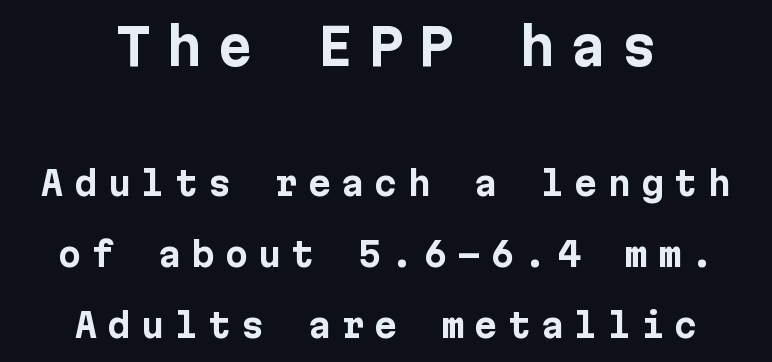
Is the lower block the larger one? No — the upper block carries the bigger type. Visually the block forms a symmetrical silhouette, jagged on both flanks. Summary of vertical rhythm: relaxed, with wide interline spacing. The face used here is a sans, in the tradition of grotesques and geometrics. Beneath every word, the page is bare.
